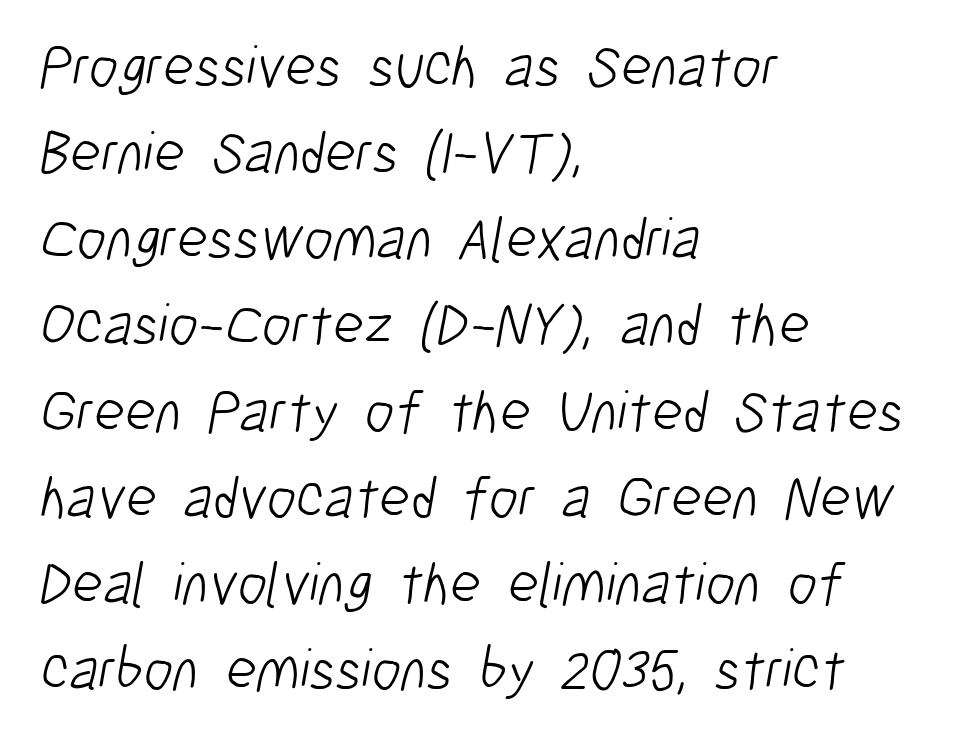
The characters are drawn with everyday or finer stroke widths. Nothing unusual about the tracking: characters are spaced as the font intends. Rule under the text: the space is simply empty. The compositor pushed each line to the left boundary. A typesetter would call this proportional, since set widths differ per character.
